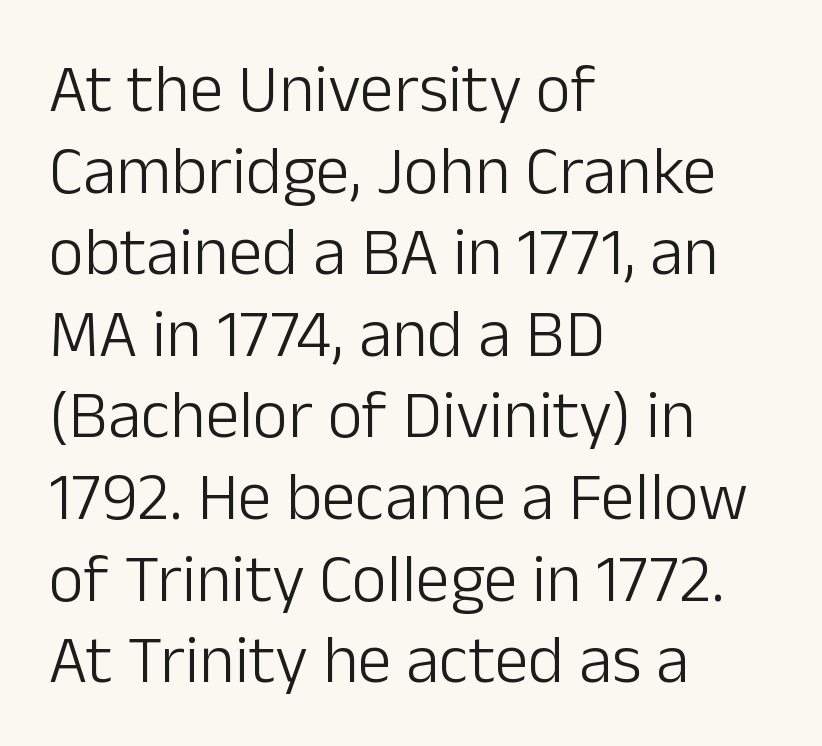
A classic flush-left, rag-right setting is used for this passage. Has an underline been added? It has not. Summary of weight: not heavy and not bold. The passage shown is typed in a proportional face where columns would drift.
